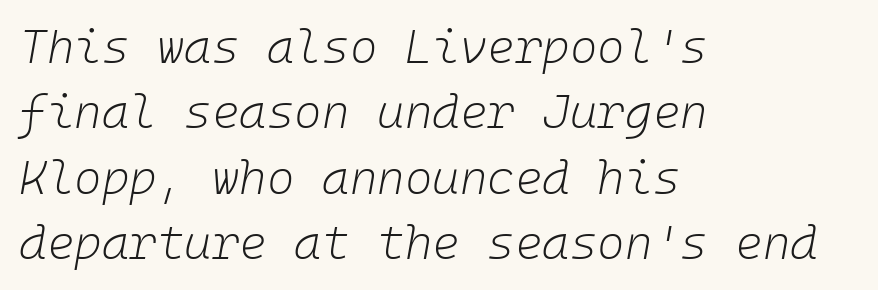
The image shows 47 px light type, italic (leaning right); set left-aligned, normal line spacing (1.39x), normal letter spacing, not underlined; low stroke contrast and a medium x-height.
